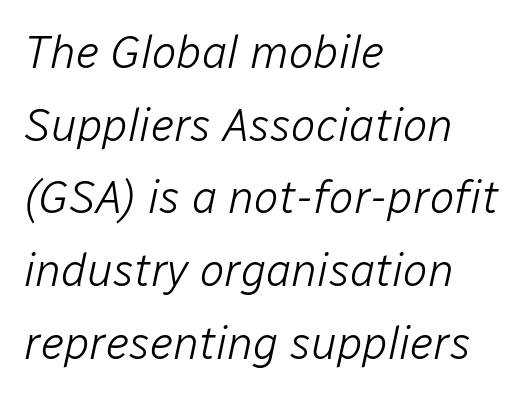
{"italic": "yes", "lean": "right", "slant_degrees": 12, "bold": "no", "weight": "light", "width": "normal", "stroke_contrast": "low", "x_height": "medium", "monospaced": "no", "underline": "no", "align": "left", "line_spacing": "normal", "line_spacing_ratio": 1.58, "letter_spacing": "normal", "letter_spacing_em": 0.0, "glyph_px": 46}
